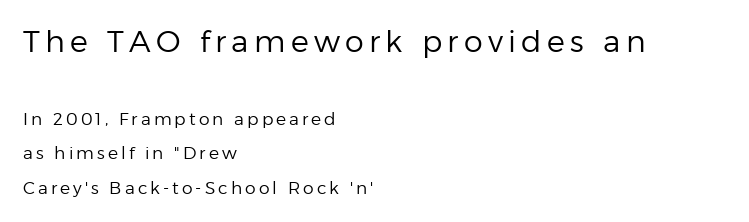
Q: Is the text bold? A: No.
Q: Is the text italic (slanted)? A: No, it is upright.
Q: Is the typeface a serif or a sans-serif typeface? A: Sans-serif.
Q: Is the text underlined? A: No.
Q: How is the paragraph aligned? A: Left-aligned.
Q: Is the spacing between lines tight, normal or loose? A: Loose.
Q: Which block of text is set in a larger size, the first (top) or the second (bottom)? A: The first (top) one.
Q: Width (condensed, normal, or wide)? A: Normal.
Q: Stroke contrast? A: Low.
Q: x-height? A: Medium.
Q: Monospaced? A: No.
